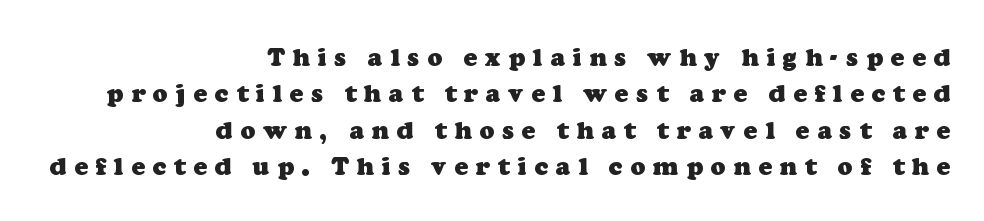
Each line ends at the same right margin while the left side varies. Only glyphs here, with clear space below each row. Between one letter and the next there's a generous, obvious gap. Typographic density is high because the face is bold. Quick note: interline space is typical.
